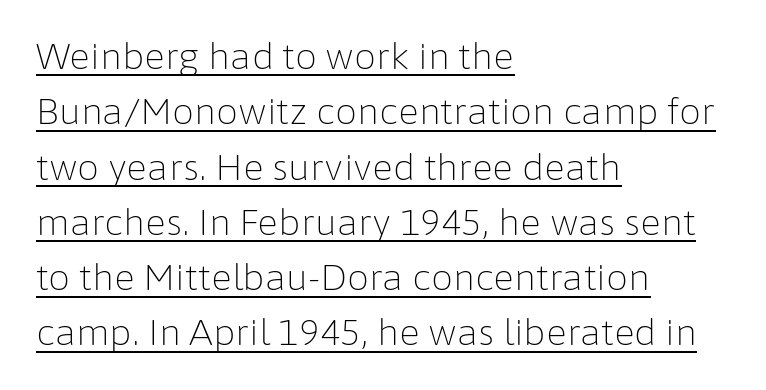
These lines were composed using upright roman letters. No heavy texture on the line: the type isn't bold. Reading down the column, the eye jumps a familiar distance to each next line. If you drew a ruler down the left edge, every line would touch it. The face used here is a sans, in the tradition of grotesques and geometrics. Do the characters align in a grid? No, the font is proportional.
